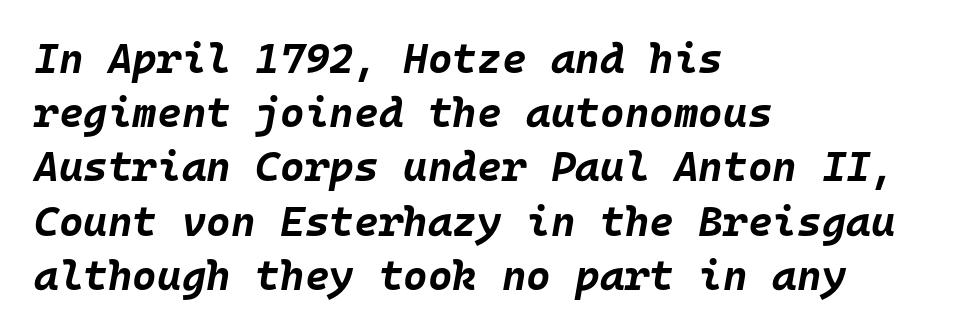
The image shows 42 px bold type, italic (leaning right), monospaced; set left-aligned, normal line spacing (1.29x), normal letter spacing, not underlined; low stroke contrast and a large x-height.
